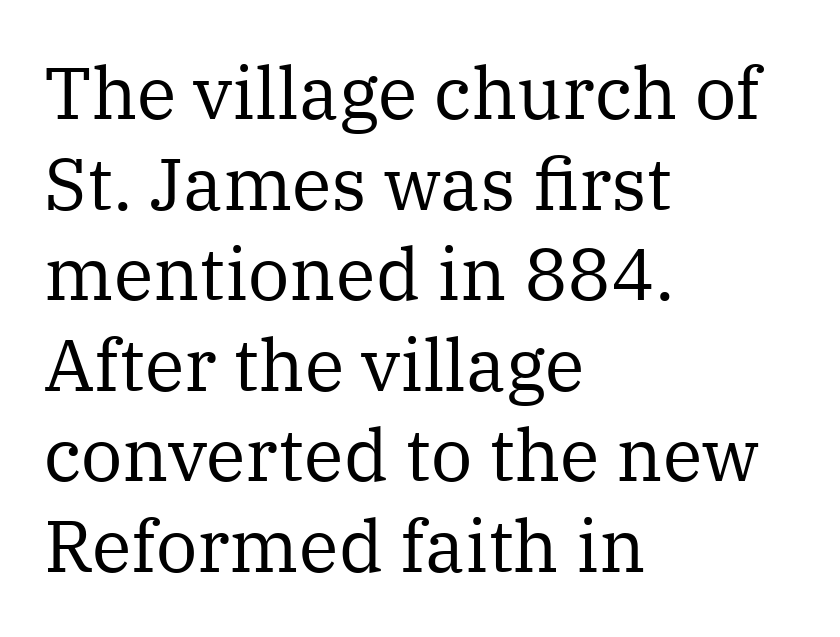
The image shows 73 px regular-weight serif type, upright; set left-aligned, line spacing 1.24x, normal letter spacing, not underlined; medium stroke contrast and a medium x-height.
